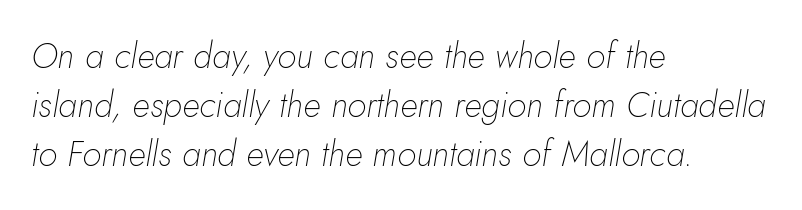
Stems here are at most as thick as an everyday book face. Nothing unusual about the tracking: characters are spaced as the font intends. The letters advance in unequal steps, a hallmark of proportional type. Does the copy run flush right? No — it runs flush left.
